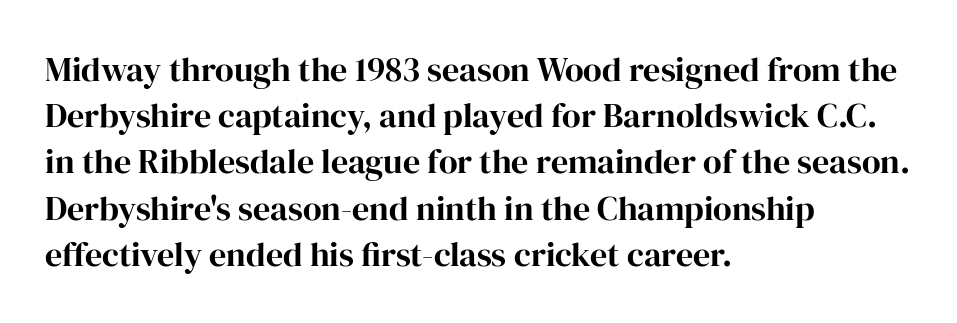
Q: Is the text italic (slanted)? A: No, it is upright.
Q: Is the typeface a serif or a sans-serif typeface? A: Serif.
Q: Is the text underlined? A: No.
Q: How is the paragraph aligned? A: Left-aligned.
Q: Is the spacing between letters normal or unusually wide? A: Normal.
Q: Is the spacing between lines tight, normal or loose? A: Normal.
Q: Width (condensed, normal, or wide)? A: Normal.
Q: Stroke contrast? A: High.
Q: x-height? A: Medium.
Q: Monospaced? A: No.
